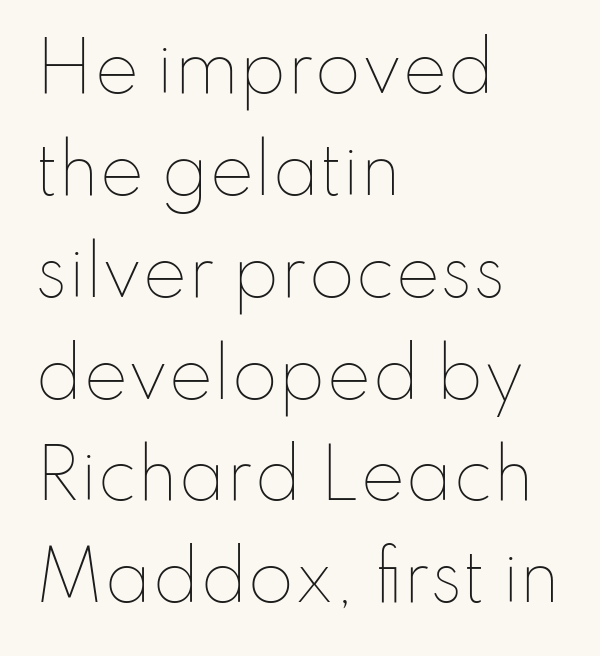
The type is set solid horizontally, with unmodified tracking. Compared with a typical body face, this is equally light or lighter still. Unlike italic type, these characters show no tilt at all. The designer left line spacing at the default. The zone under the glyphs is completely vacant.
